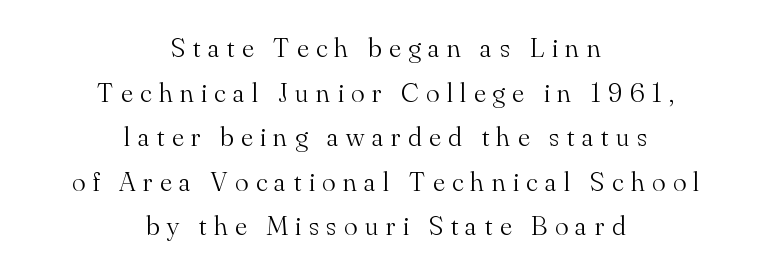
{"serif": "yes", "italic": "no", "bold": "no", "weight": "light", "width": "normal", "stroke_contrast": "medium", "x_height": "small", "monospaced": "no", "underline": "no", "align": "center", "line_spacing": "normal", "line_spacing_ratio": 1.59, "letter_spacing": "wide", "letter_spacing_em": 0.27, "glyph_px": 28}
